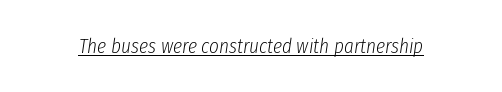
Would a proofreader flag this as italicized? Yes. The string is rendered with underlining switched on. Is this a heavy cut? Hardly; it is regular or lighter. There is no visible air inserted between adjacent glyphs.
